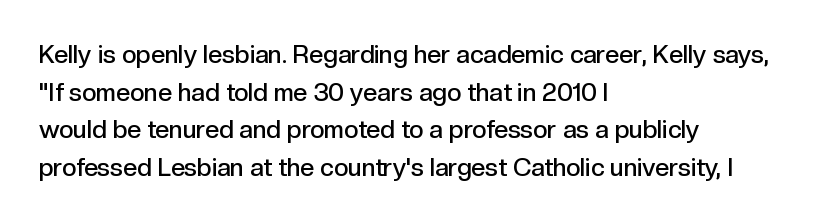
The foot of each line stays bare and open. Horizontal bands of white between lines are of average thickness. A fair bit of extra ink — the face is semibold, not bold. Where is the straight margin? On the left.
